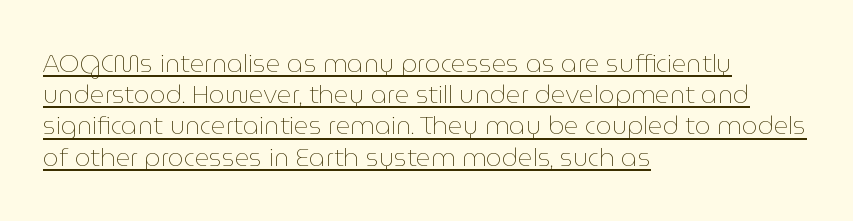
This sample carries an underscore along the baseline area. Teacher's note: observe the even left margin — that is flush-left alignment. The rows are spaced the way most documents space them. Every stem runs plumb, perpendicular to the baseline. Honestly, the letter spacing is just normal — you wouldn't notice it.
